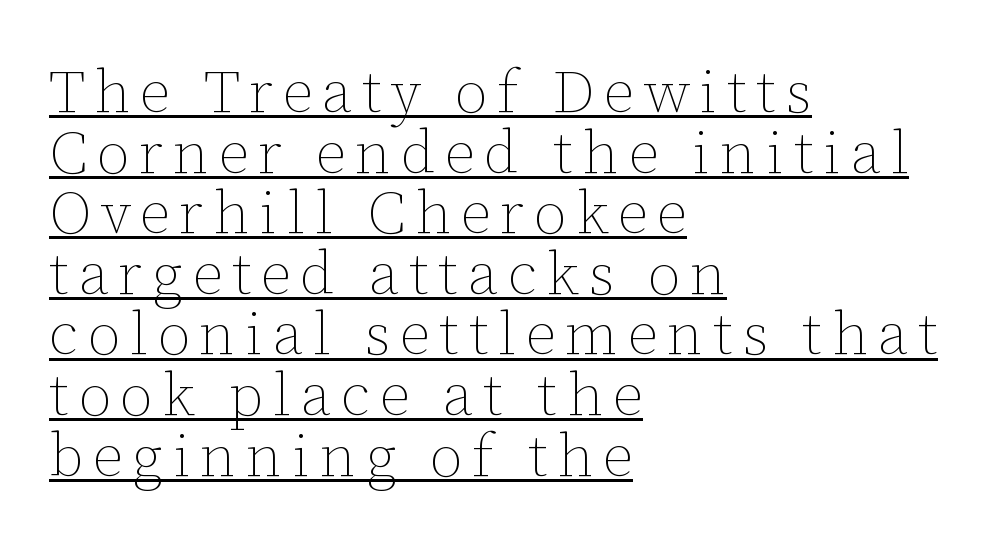
Vertical strokes here are truly vertical. Each line starts at the same left margin while the right side varies. Proportional: the letters do not fall into vertical columns. Is there much room between lines? No — they nearly touch.
